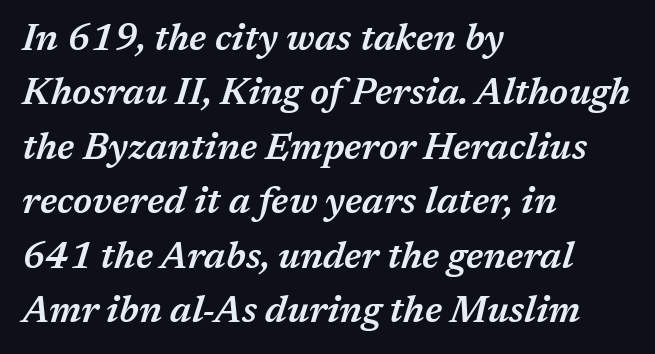
{"italic": "yes", "lean": "right", "slant_degrees": 17, "bold": "semi", "weight": "semibold", "width": "normal", "stroke_contrast": "medium", "x_height": "medium", "monospaced": "no", "underline": "no", "align": "left", "line_spacing": "normal", "line_spacing_ratio": 1.47, "letter_spacing": "normal", "letter_spacing_em": 0.0, "glyph_px": 37}
